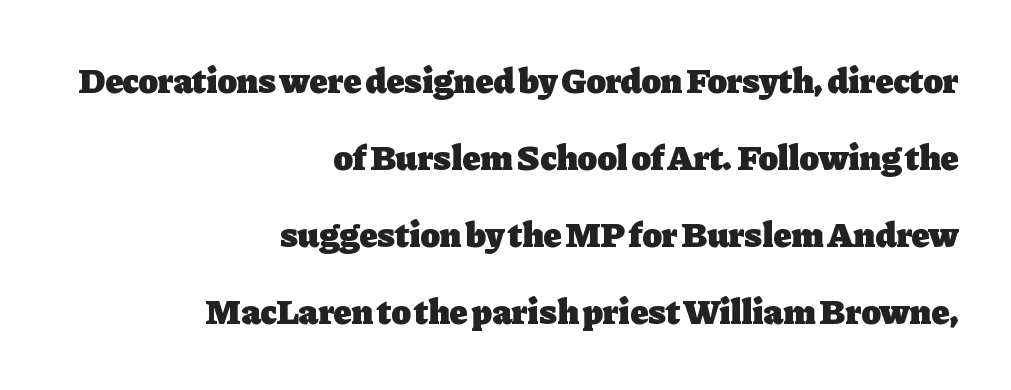
Q: Is the text bold? A: Yes.
Q: Is the text italic (slanted)? A: No, it is upright.
Q: Is the typeface a serif or a sans-serif typeface? A: Serif.
Q: Is the text underlined? A: No.
Q: How is the paragraph aligned? A: Right-aligned.
Q: Is the spacing between letters normal or unusually wide? A: Normal.
Q: Is the spacing between lines tight, normal or loose? A: Loose.
Q: Width (condensed, normal, or wide)? A: Normal.
Q: Stroke contrast? A: Low.
Q: x-height? A: Medium.
Q: Monospaced? A: No.
